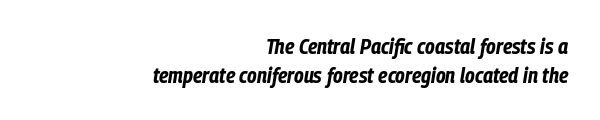
{"italic": "yes", "lean": "right", "slant_degrees": 9, "bold": "yes", "underline": "no", "align": "right", "line_spacing": "normal", "line_spacing_ratio": 1.3, "letter_spacing": "normal", "letter_spacing_em": 0.0, "glyph_px": 22}
